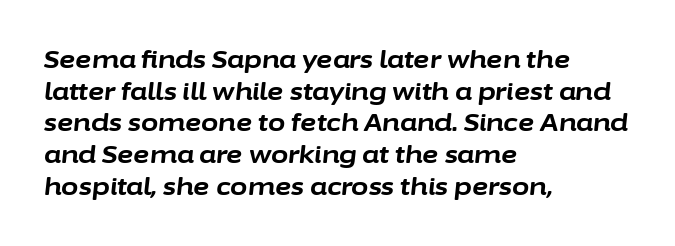
Q: Is the text bold? A: Yes.
Q: Is the text italic (slanted)? A: Yes, it leans right by about 6 degrees.
Q: Is the text underlined? A: No.
Q: How is the paragraph aligned? A: Left-aligned.
Q: Is the spacing between letters normal or unusually wide? A: Normal.
Q: Is the spacing between lines tight, normal or loose? A: Normal.
